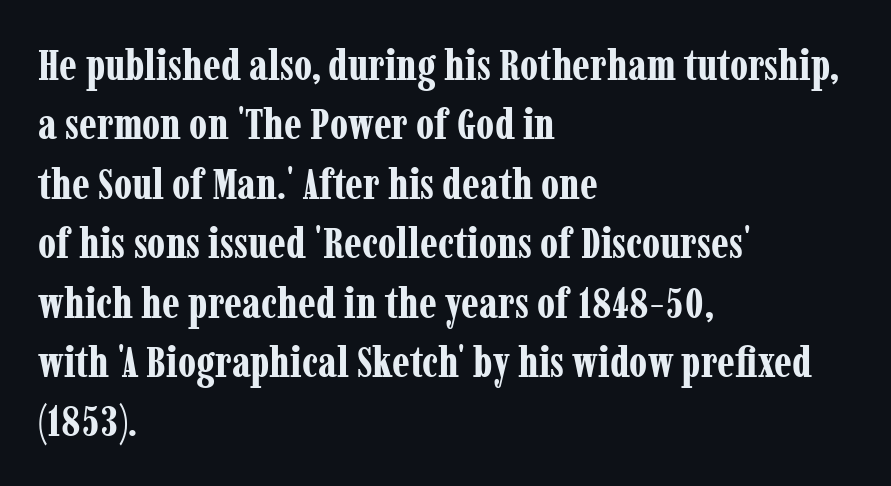
The image shows 44 px bold, condensed serif type, upright; set left-aligned, normal line spacing (1.35x), normal letter spacing, not underlined; low stroke contrast and a medium x-height.
